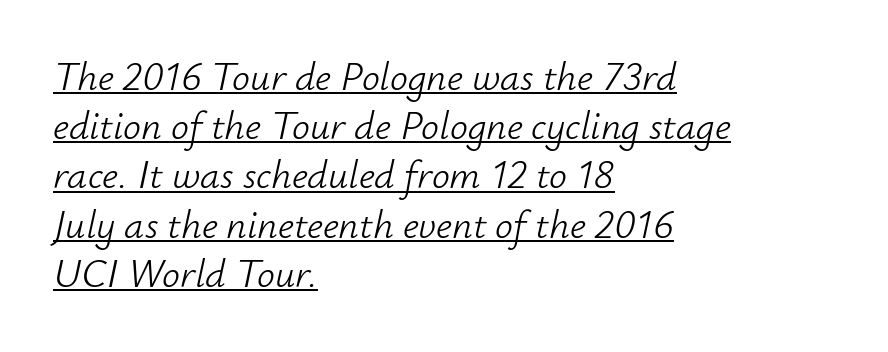
The passage is arranged the way most books set body copy — flush left. Style check: oblique. A continuous stroke trails under the words, as in a hyperlink. Inter-character spacing is left at the font's built-in metrics.
